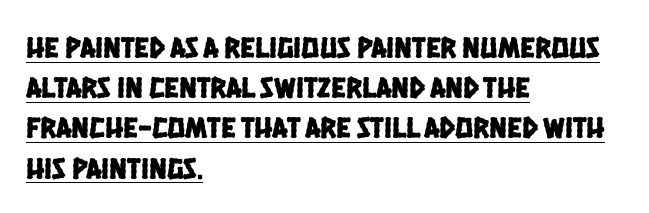
{"serif": "no", "width": "condensed", "stroke_contrast": "low", "x_height": "large", "monospaced": "no", "underline": "yes", "align": "left", "line_spacing": "normal", "line_spacing_ratio": 1.34, "letter_spacing": "normal", "letter_spacing_em": 0.0, "glyph_px": 30}
